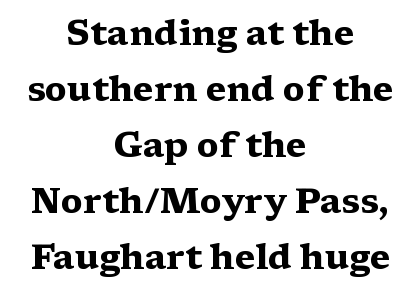
{"serif": "yes", "italic": "no", "bold": "yes", "weight": "heavy", "width": "wide", "stroke_contrast": "medium", "x_height": "medium", "monospaced": "no", "underline": "no", "align": "center", "line_spacing": "normal", "line_spacing_ratio": 1.6, "letter_spacing": "normal", "letter_spacing_em": 0.0, "glyph_px": 35}
